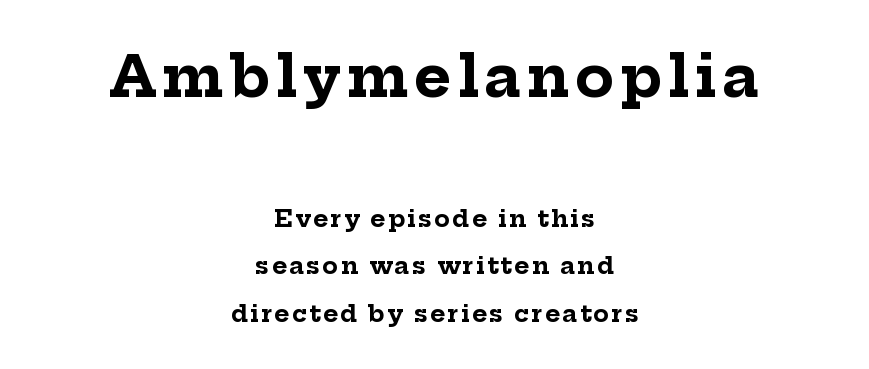
Vertical strokes here are truly vertical. I'd describe the lettering as bold — thick and assertive. If you measured baseline to baseline, you'd find a long distance. Do the characters align in a grid? No, the font is proportional.
